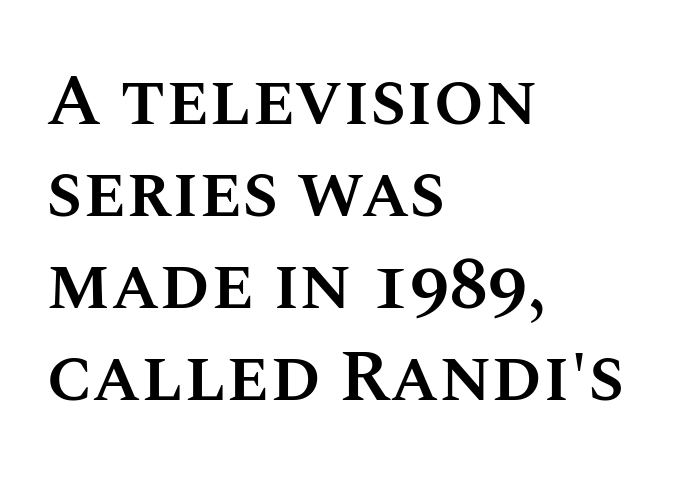
The image shows 73 px semibold type, upright; set left-aligned, normal line spacing (1.26x), normal letter spacing, not underlined; medium stroke contrast and a large x-height.
